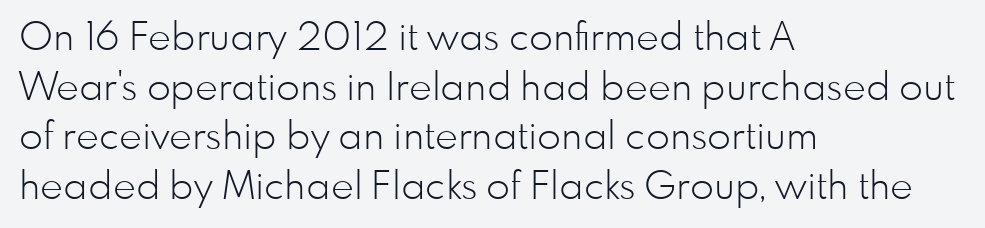
The rendering shows plain stroke endings on the letterforms — a sans-serif design. Stems here are at most as thick as an everyday book face. The letterforms sit shoulder to shoulder at normal distance. Think of a printed novel: that variable character pitch is what you see here.
